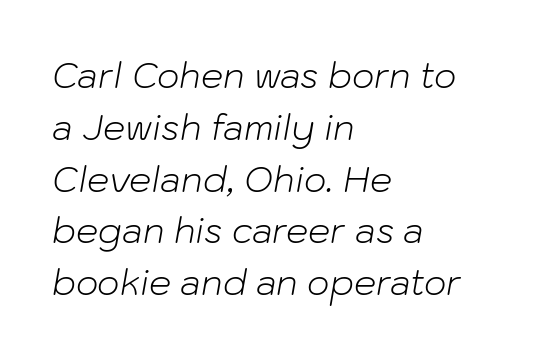
Q: Is the text bold? A: No.
Q: Is the text italic (slanted)? A: Yes, it leans right by about 10 degrees.
Q: Is the text underlined? A: No.
Q: How is the paragraph aligned? A: Left-aligned.
Q: Is the spacing between letters normal or unusually wide? A: Normal.
Q: Is the spacing between lines tight, normal or loose? A: Normal.
Q: Width (condensed, normal, or wide)? A: Normal.
Q: Stroke contrast? A: Low.
Q: x-height? A: Medium.
Q: Monospaced? A: No.
